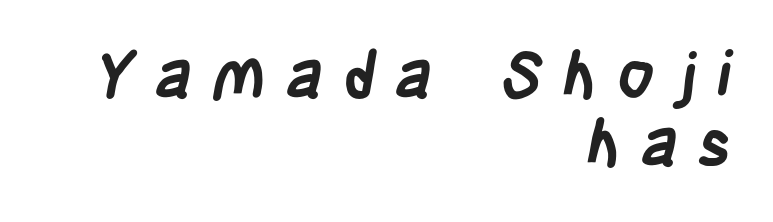
Q: Is the text bold? A: Yes.
Q: Is the typeface a serif or a sans-serif typeface? A: Sans-serif.
Q: Is the text underlined? A: No.
Q: How is the paragraph aligned? A: Right-aligned.
Q: Is the spacing between letters normal or unusually wide? A: Unusually wide.
Q: Is the spacing between lines tight, normal or loose? A: Tight.
Q: Width (condensed, normal, or wide)? A: Condensed.
Q: Stroke contrast? A: Low.
Q: x-height? A: Large.
Q: Monospaced? A: No.
